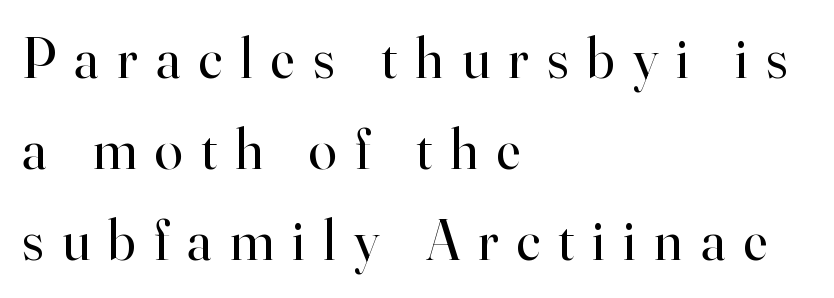
{"serif": "yes", "italic": "no", "bold": "no", "weight": "regular", "width": "normal", "stroke_contrast": "high", "x_height": "small", "monospaced": "no", "underline": "no", "align": "left", "line_spacing": "normal", "line_spacing_ratio": 1.6, "letter_spacing": "wide", "letter_spacing_em": 0.32, "glyph_px": 57}
